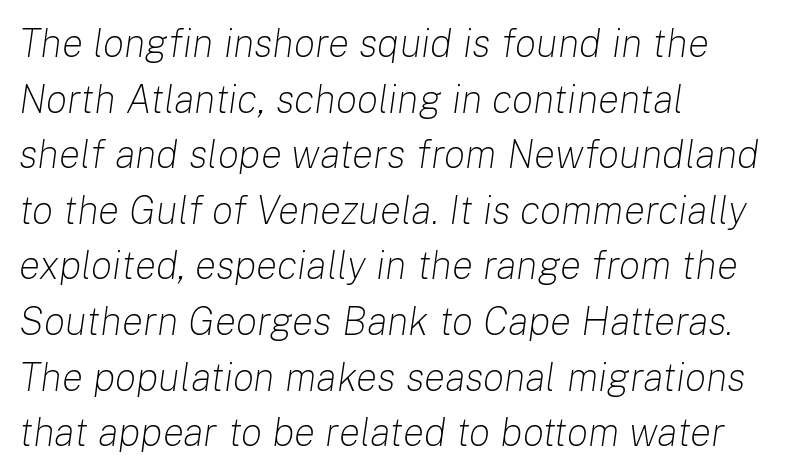
{"italic": "yes", "lean": "right", "slant_degrees": 8, "bold": "no", "weight": "light", "width": "normal", "stroke_contrast": "low", "x_height": "medium", "monospaced": "no", "underline": "no", "align": "left", "line_spacing": "normal", "line_spacing_ratio": 1.39, "letter_spacing": "normal", "letter_spacing_em": 0.0, "glyph_px": 40}
